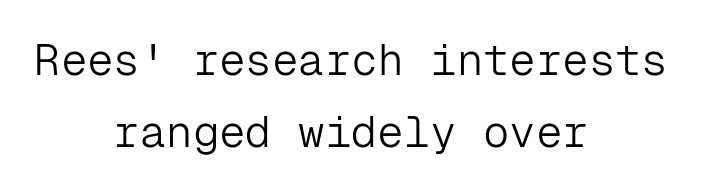
Is there any slant? The stems are plumb. This sample has the even, mechanical cadence of fixed-width lettering. Counters stay open thanks to moderate or lighter strokes. Compared with typical body copy, the letter spacing here is the same. This sample keeps an unexceptional amount of space between lines. The letters carry no serifs — their stems end cleanly without finishing strokes.
